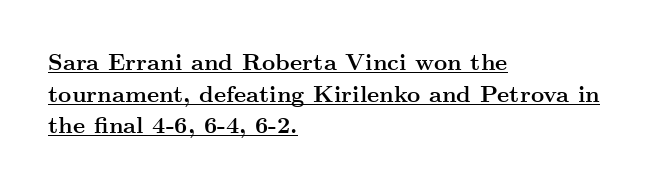
The image shows 23 px bold type, upright; set left-aligned, normal line spacing (1.38x), normal letter spacing, underlined.
